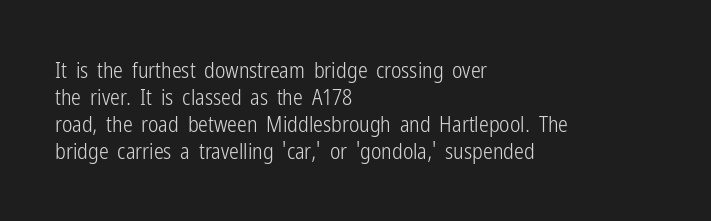
Q: Is the text bold? A: No.
Q: Is the text italic (slanted)? A: No, it is upright.
Q: Is the text underlined? A: No.
Q: How is the paragraph aligned? A: Left-aligned.
Q: Is the spacing between letters normal or unusually wide? A: Normal.
